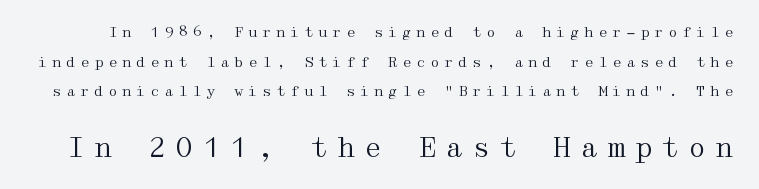
Q: Is the text bold? A: No.
Q: Is the text italic (slanted)? A: No, it is upright.
Q: Is the text underlined? A: No.
Q: Is the spacing between letters normal or unusually wide? A: Unusually wide.
Q: Is the spacing between lines tight, normal or loose? A: Loose.
Q: Which block of text is set in a larger size, the first (top) or the second (bottom)? A: The second (bottom) one.
